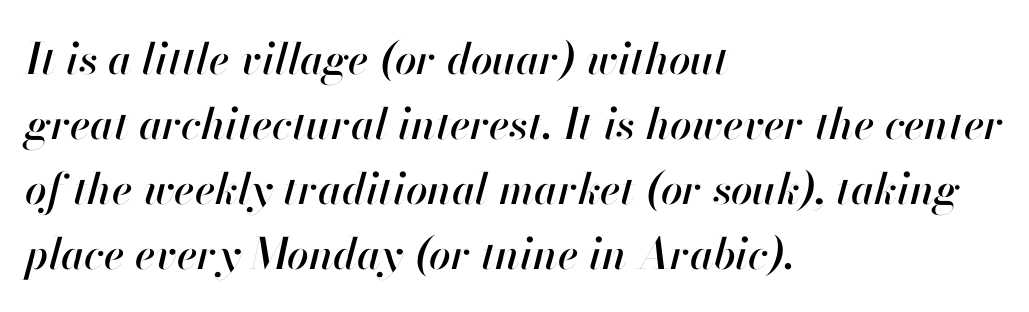
The image shows 43 px text type, italic (leaning right); set left-aligned, normal line spacing (1.51x), normal letter spacing, not underlined; high stroke contrast and a small x-height.
